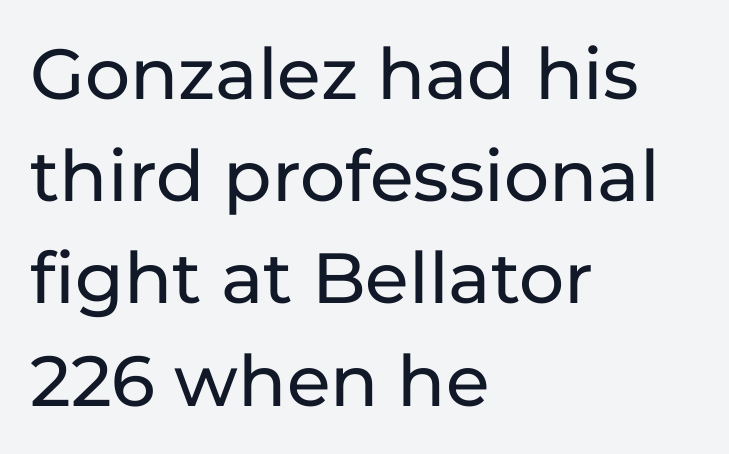
Check under the words: just untouched page. Reading down the column, the eye jumps a familiar distance to each next line. In terms of letterform style, serifs are entirely absent. Honestly, the letter spacing is just normal — you wouldn't notice it. A typesetter would mark this as roman, not italic. Spacing verdict: proportional, widths tailored to each character.
